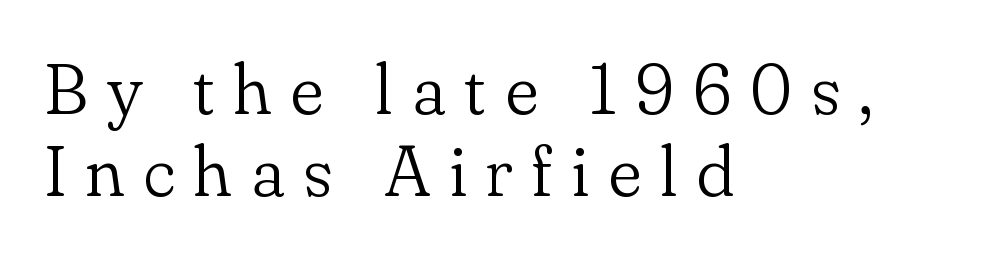
This rendering widens character spacing well past its baseline value. The setting favours the left margin, as ordinary paragraphs usually do. The designer went with a serif here, giving each stem small feet. When letters stand straight like this, we call the style roman or upright. The face used here is proportionally spaced, like ordinary book or web type. A bare baseline throughout the passage.
